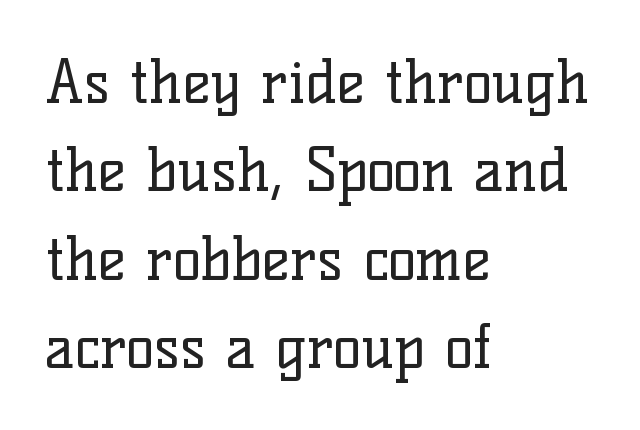
Q: Is the text bold? A: No.
Q: Is the text italic (slanted)? A: No, it is upright.
Q: Is the typeface a serif or a sans-serif typeface? A: Serif.
Q: Is the text underlined? A: No.
Q: How is the paragraph aligned? A: Left-aligned.
Q: Is the spacing between letters normal or unusually wide? A: Normal.
Q: Is the spacing between lines tight, normal or loose? A: Normal.
Q: Width (condensed, normal, or wide)? A: Normal.
Q: Stroke contrast? A: Low.
Q: x-height? A: Medium.
Q: Monospaced? A: No.
